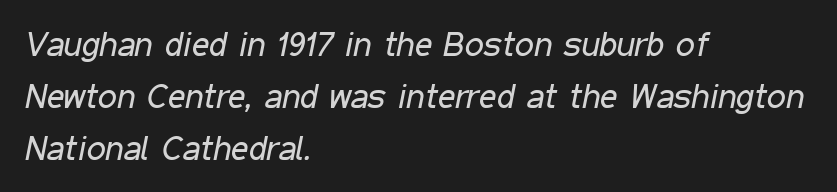
The image shows 34 px regular-weight, condensed type, italic (leaning right); set left-aligned, normal line spacing (1.53x), normal letter spacing, not underlined; low stroke contrast and a medium x-height.
